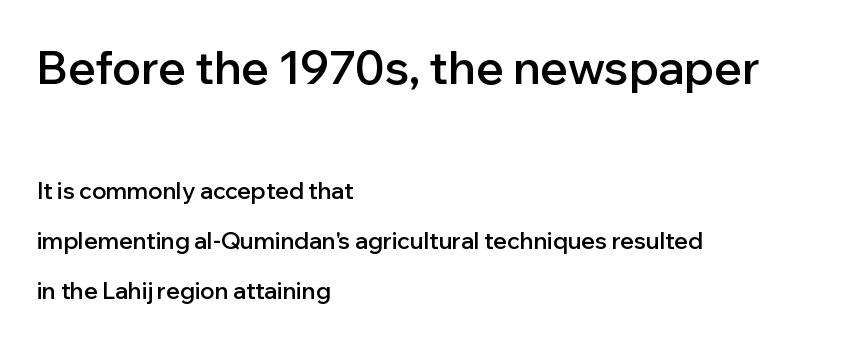
Q: Is the text bold? A: Semi-bold.
Q: Is the text italic (slanted)? A: No, it is upright.
Q: Is the typeface a serif or a sans-serif typeface? A: Sans-serif.
Q: Is the text underlined? A: No.
Q: How is the paragraph aligned? A: Left-aligned.
Q: Is the spacing between letters normal or unusually wide? A: Normal.
Q: Is the spacing between lines tight, normal or loose? A: Loose.
Q: Which block of text is set in a larger size, the first (top) or the second (bottom)? A: The first (top) one.
Q: Width (condensed, normal, or wide)? A: Normal.
Q: Stroke contrast? A: Low.
Q: x-height? A: Medium.
Q: Monospaced? A: No.
